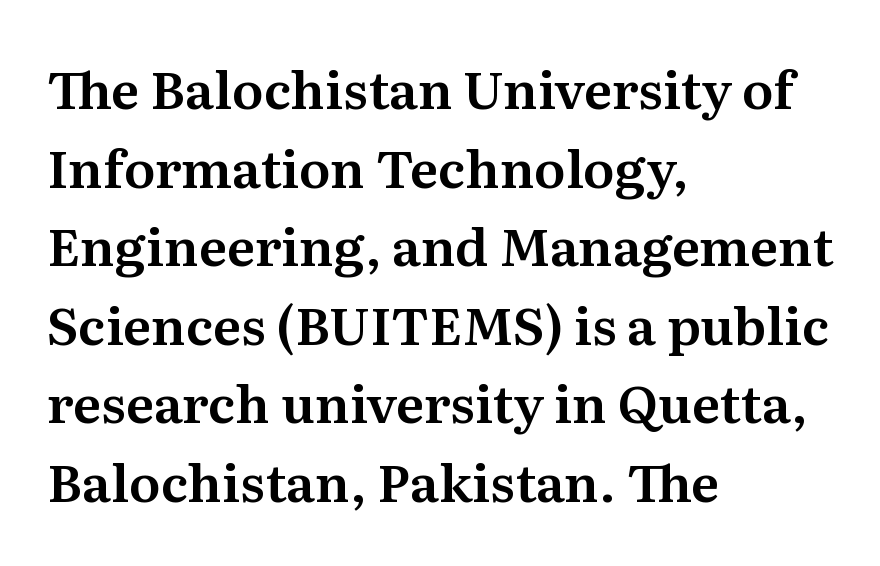
In terms of letterspacing, this is plain default setting. The vertical gap from one line to the next is medium. Underline: absent. Note the varied advance widths — an 'i' is clearly narrower than an 'm'. Regarding serifs, this sample has them. Posture: straight, roman, zero tilt.
